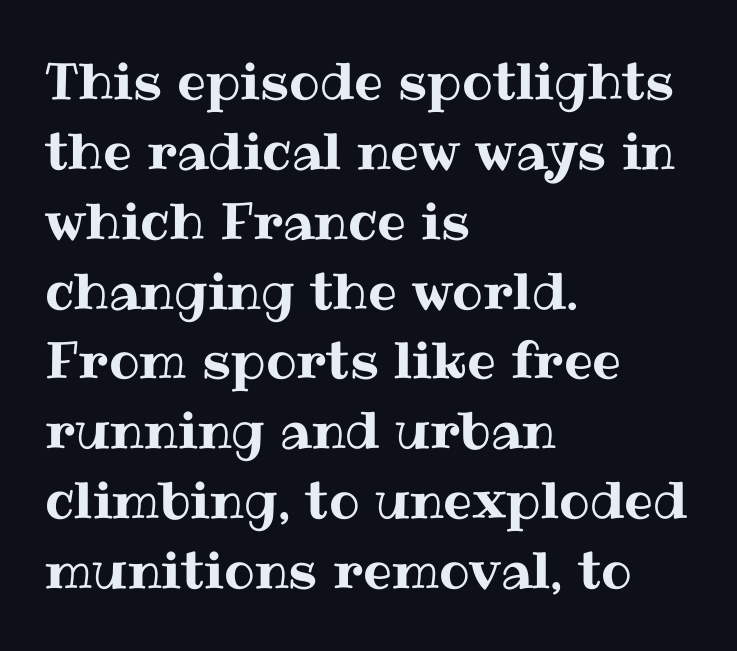
The image shows 51 px text type, upright; set left-aligned, normal line spacing (1.37x), normal letter spacing, not underlined; medium stroke contrast and a medium x-height.
